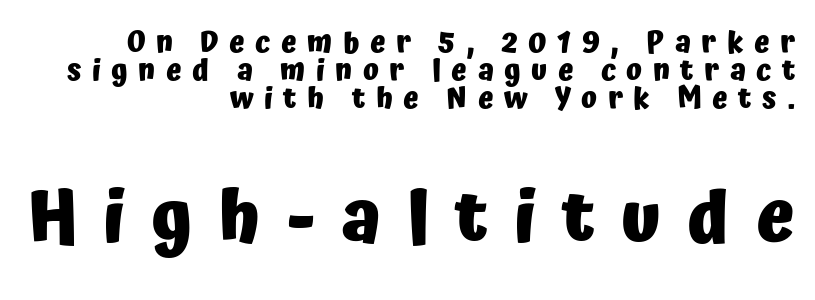
{"serif": "no", "italic": "no", "bold": "yes", "weight": "heavy", "width": "normal", "stroke_contrast": "low", "x_height": "medium", "monospaced": "no", "underline": "no", "align": "right", "line_spacing": "tight", "line_spacing_ratio": 0.96, "letter_spacing": "wide", "letter_spacing_em": 0.36, "larger_block": "second", "size_ratio": 2.48, "glyph_px": 72}
